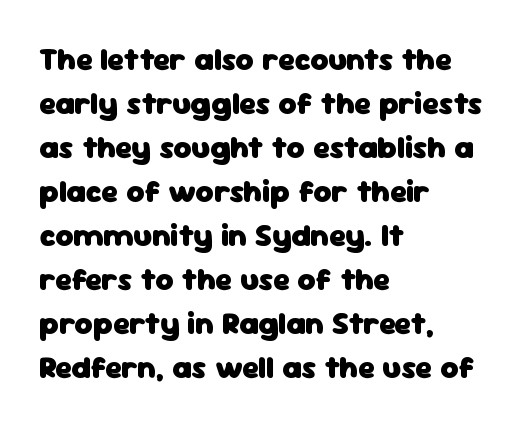
{"serif": "no", "italic": "no", "bold": "yes", "weight": "heavy", "width": "normal", "stroke_contrast": "low", "x_height": "medium", "monospaced": "no", "underline": "no", "align": "left", "line_spacing": "normal", "line_spacing_ratio": 1.42, "letter_spacing": "normal", "letter_spacing_em": 0.0, "glyph_px": 31}
